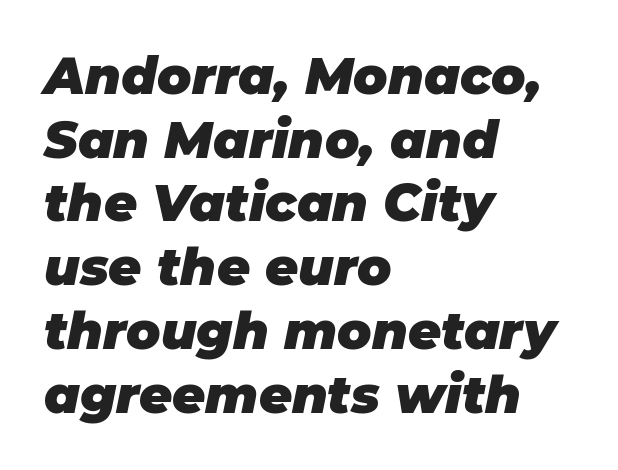
The image shows 51 px heavy type, italic (leaning right); set left-aligned, normal line spacing (1.25x), normal letter spacing, not underlined; low stroke contrast and a large x-height.
